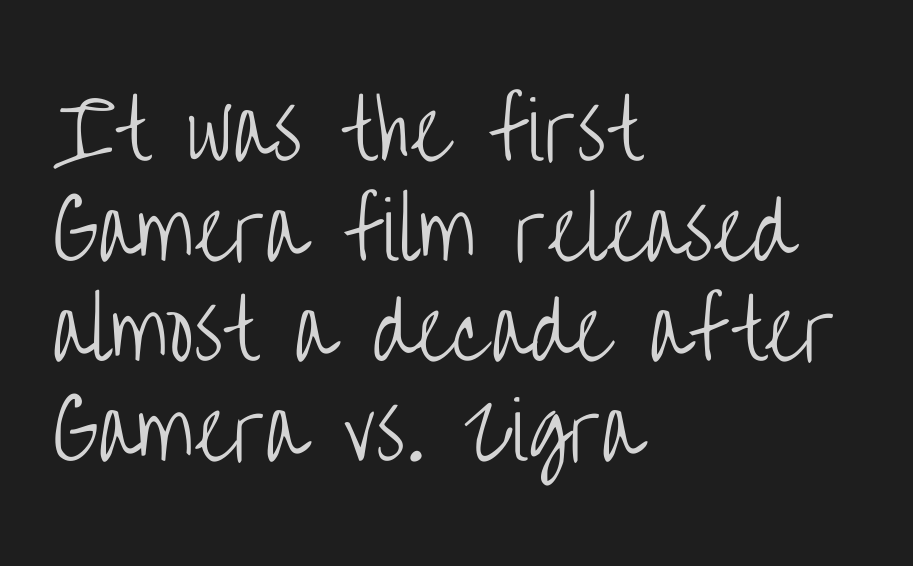
The image shows 78 px light, condensed sans-serif type, upright; set left-aligned, normal line spacing (1.28x), normal letter spacing, not underlined; low stroke contrast and a large x-height.
